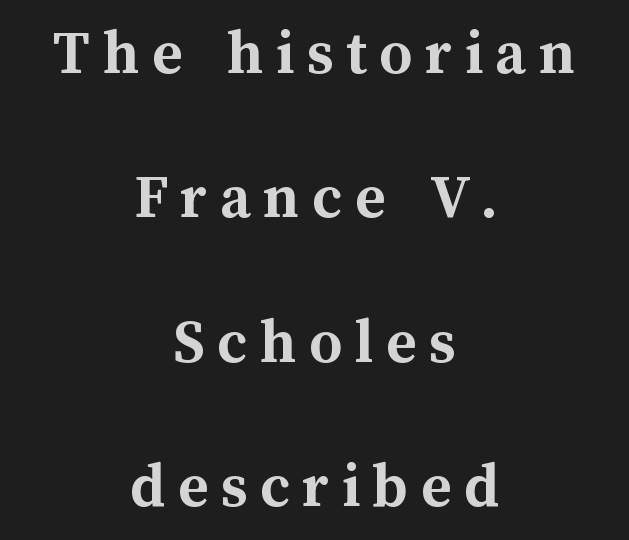
Q: Is the text bold? A: Yes.
Q: Is the text italic (slanted)? A: No, it is upright.
Q: Is the text underlined? A: No.
Q: How is the paragraph aligned? A: Centered.
Q: Is the spacing between lines tight, normal or loose? A: Loose.
Q: Width (condensed, normal, or wide)? A: Normal.
Q: Stroke contrast? A: Medium.
Q: x-height? A: Medium.
Q: Monospaced? A: No.
